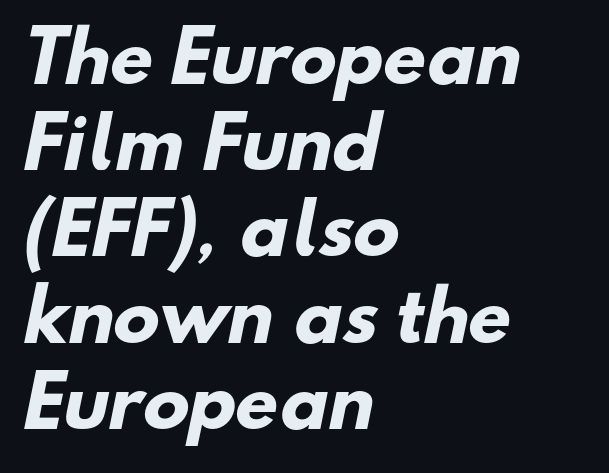
Q: Is the text bold? A: Yes.
Q: Is the typeface a serif or a sans-serif typeface? A: Sans-serif.
Q: Is the text underlined? A: No.
Q: How is the paragraph aligned? A: Left-aligned.
Q: Is the spacing between letters normal or unusually wide? A: Normal.
Q: Is the spacing between lines tight, normal or loose? A: Normal.
Q: Width (condensed, normal, or wide)? A: Normal.
Q: Stroke contrast? A: Low.
Q: x-height? A: Small.
Q: Monospaced? A: No.
